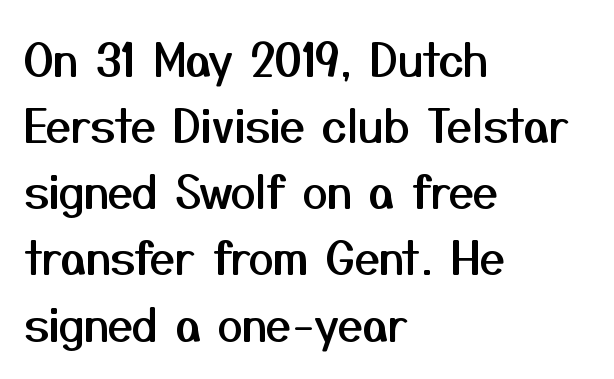
The letters advance in unequal steps, a hallmark of proportional type. Regarding leading, the lines here are spaced in the standard way. The paragraph has a hard left edge and a soft right edge. Letter spacing: default. Nothing sits at the stroke ends, so this counts as sans-serif.
